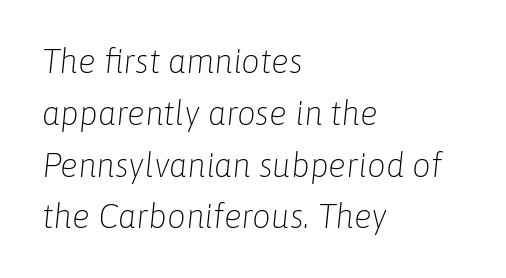
{"italic": "yes", "lean": "right", "slant_degrees": 6, "bold": "no", "weight": "light", "width": "normal", "stroke_contrast": "low", "x_height": "medium", "monospaced": "no", "underline": "no", "align": "left", "line_spacing": "normal", "line_spacing_ratio": 1.57, "letter_spacing": "normal", "letter_spacing_em": 0.0, "glyph_px": 33}
